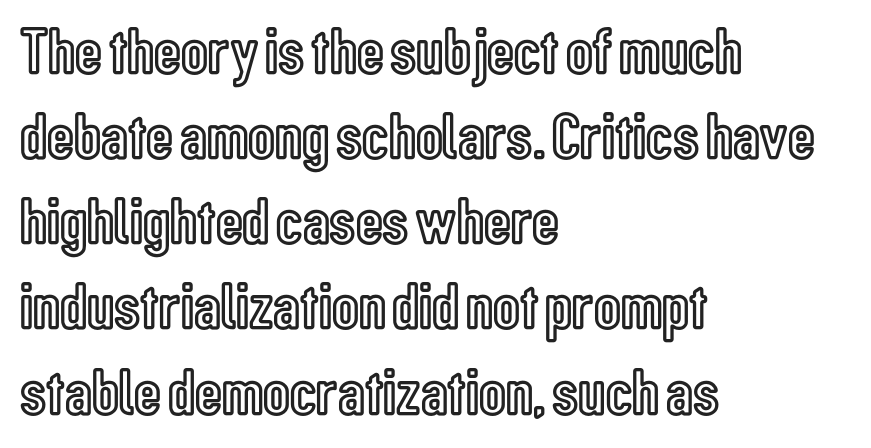
Q: Is the text italic (slanted)? A: No, it is upright.
Q: Is the text underlined? A: No.
Q: How is the paragraph aligned? A: Left-aligned.
Q: Is the spacing between letters normal or unusually wide? A: Normal.
Q: Is the spacing between lines tight, normal or loose? A: Normal.
Q: Width (condensed, normal, or wide)? A: Condensed.
Q: x-height? A: Medium.
Q: Monospaced? A: No.
